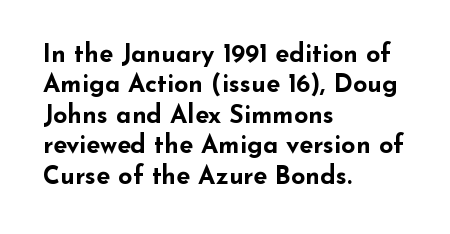
The image shows 25 px bold type, upright; set left-aligned, line spacing 1.22x, normal letter spacing, not underlined.
